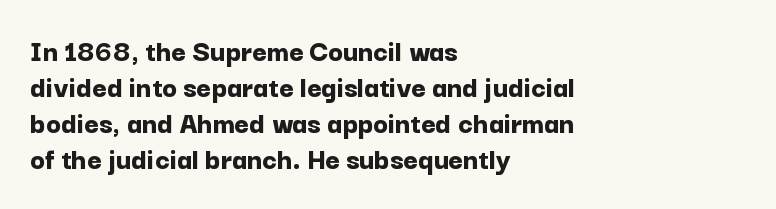
{"serif": "no", "italic": "no", "bold": "yes", "weight": "bold", "width": "normal", "stroke_contrast": "low", "x_height": "medium", "monospaced": "no", "underline": "no", "align": "left", "line_spacing_ratio": 1.16, "letter_spacing": "normal", "letter_spacing_em": 0.0, "glyph_px": 31}
